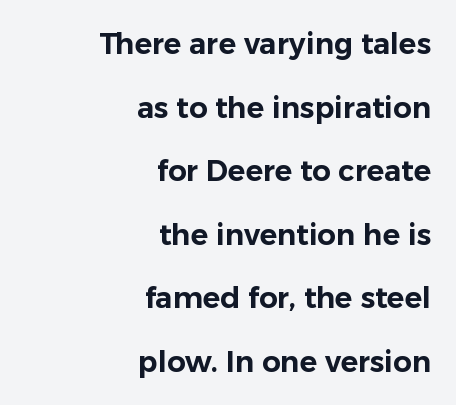
Any mark beneath the type? The region is blank. Proportional: the letters do not fall into vertical columns. Caption: multi-line text, flush right, ragged left. Nothing sits at the stroke ends, so this counts as sans-serif. Compared with typical paragraphs, the rows here are farther apart. No extra tracking has been applied to these lines.
